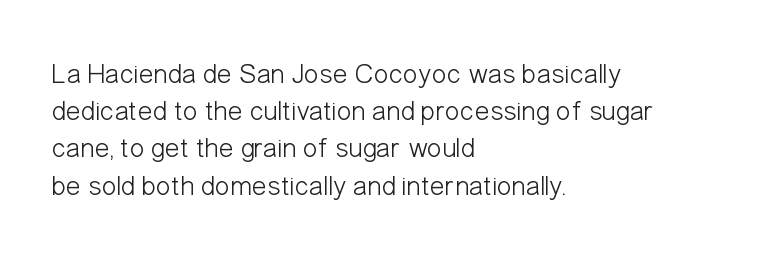
Q: Is the text bold? A: No.
Q: Is the text italic (slanted)? A: No, it is upright.
Q: Is the typeface a serif or a sans-serif typeface? A: Sans-serif.
Q: Is the text underlined? A: No.
Q: How is the paragraph aligned? A: Left-aligned.
Q: Is the spacing between letters normal or unusually wide? A: Normal.
Q: Is the spacing between lines tight, normal or loose? A: Normal.
Q: Width (condensed, normal, or wide)? A: Condensed.
Q: Stroke contrast? A: Low.
Q: x-height? A: Medium.
Q: Monospaced? A: No.
